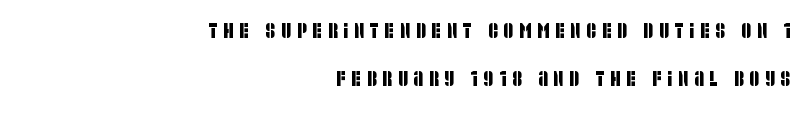
The image shows 21 px text type; set right-aligned, loose line spacing (2.28x), unusually wide letter spacing (+0.28 em), not underlined.
